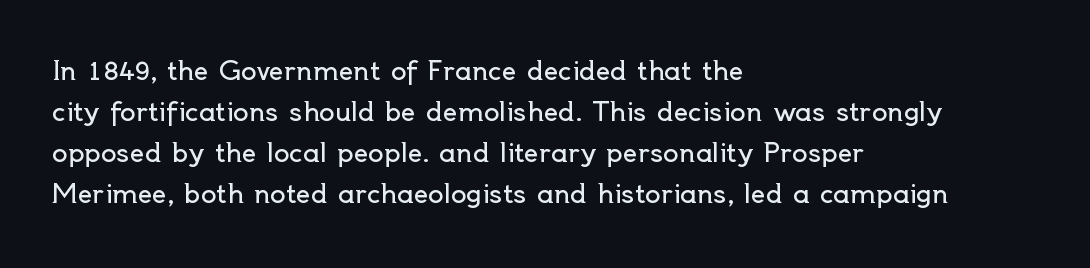
{"italic": "no", "bold": "no", "underline": "no", "align": "left", "line_spacing": "normal", "line_spacing_ratio": 1.58, "letter_spacing": "normal", "letter_spacing_em": 0.0, "glyph_px": 26}
